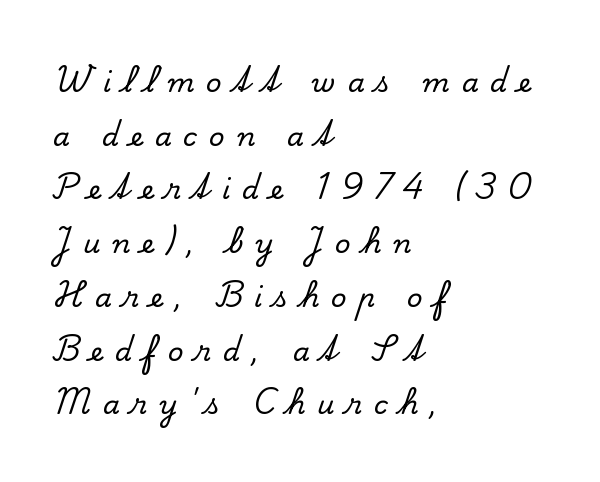
{"underline": "no", "align": "left", "line_spacing": "loose", "line_spacing_ratio": 1.99, "letter_spacing": "wide", "letter_spacing_em": 0.44, "glyph_px": 27}
